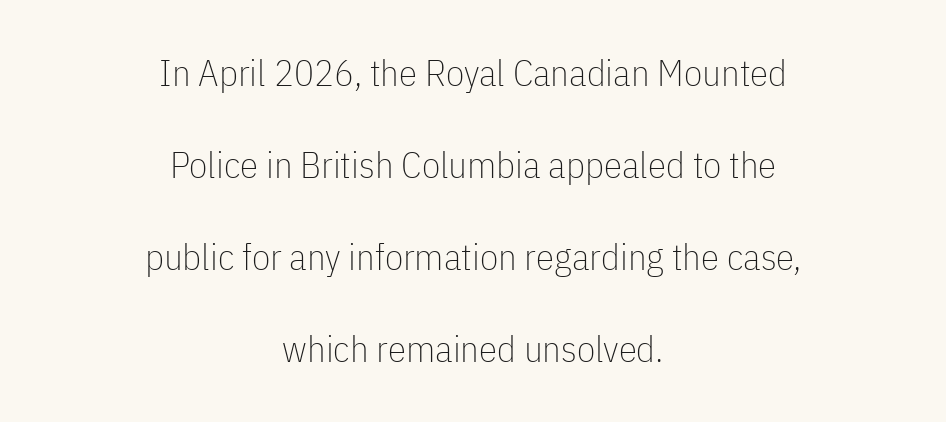
Widely set lines give the paragraph a tall, airy silhouette. Varying glyph widths throughout — classic text-font behaviour. The letterforms sit at book weight or below. The lines are quadded center. The tracking reads as untouched default to a designer's eye. The words here are not underlined.
